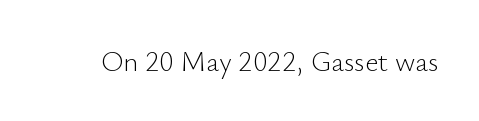
Unmarked baselines from the first word to the last. Posture: vertical. Look at the bottom of the vertical strokes: they stop flat, with no serifs. The font sits on the lighter half of the weight spectrum, regular included. This rendering leaves character spacing at its baseline value.
